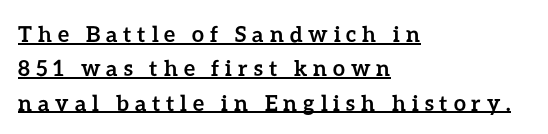
{"italic": "no", "bold": "yes", "underline": "yes", "align": "left", "line_spacing": "normal", "line_spacing_ratio": 1.56, "letter_spacing": "wide", "letter_spacing_em": 0.27, "glyph_px": 22}
